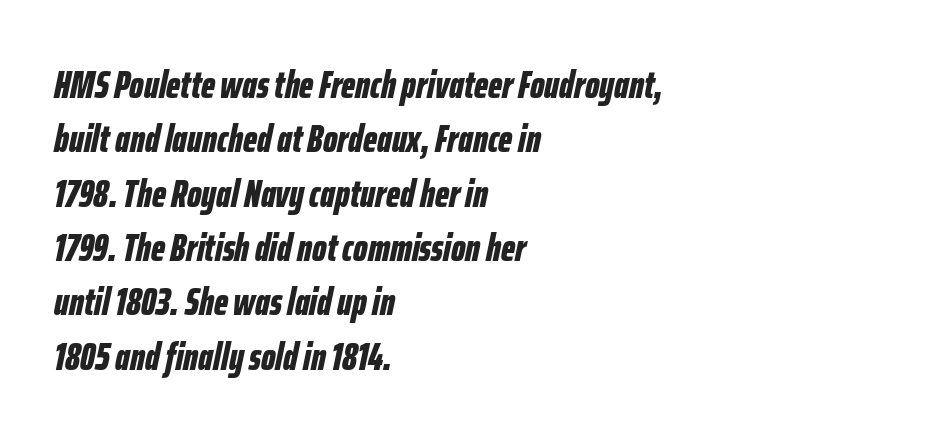
{"italic": "yes", "lean": "right", "slant_degrees": 12, "bold": "yes", "weight": "bold", "width": "condensed", "stroke_contrast": "low", "x_height": "medium", "monospaced": "no", "underline": "no", "align": "left", "line_spacing": "normal", "line_spacing_ratio": 1.43, "letter_spacing": "normal", "letter_spacing_em": 0.0, "glyph_px": 38}
